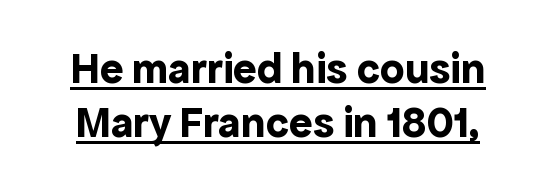
Compared with typical body copy, the letter spacing here is the same. Here the designer chose a conventional face with non-uniform glyph widths. Pretty heavy lettering here — definitely bold. Vertical strokes here are truly vertical.
